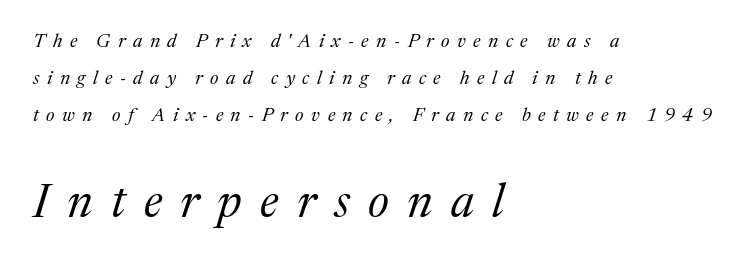
The image shows 47 px regular-weight serif type, italic (leaning right); set left-aligned, loose line spacing (1.95x), unusually wide letter spacing (+0.39 em), not underlined; the second (bottom) block is 2.47x larger; medium stroke contrast and a medium x-height.
